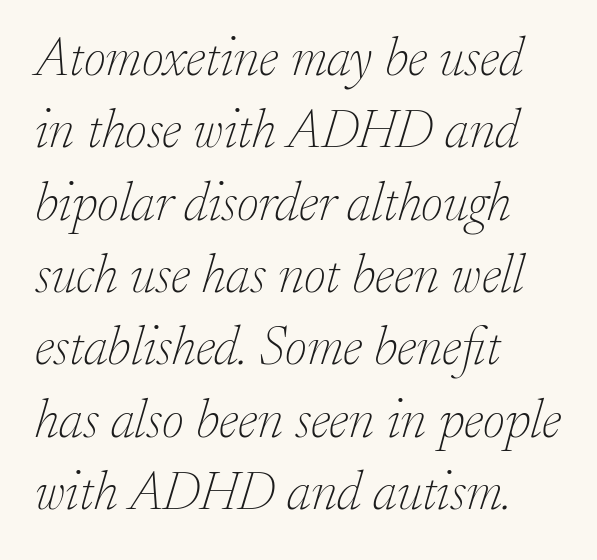
Q: Is the text bold? A: No.
Q: Is the text italic (slanted)? A: Yes, it leans right by about 17 degrees.
Q: Is the typeface a serif or a sans-serif typeface? A: Serif.
Q: Is the text underlined? A: No.
Q: How is the paragraph aligned? A: Left-aligned.
Q: Is the spacing between letters normal or unusually wide? A: Normal.
Q: Is the spacing between lines tight, normal or loose? A: Normal.
Q: Width (condensed, normal, or wide)? A: Normal.
Q: Stroke contrast? A: Low.
Q: x-height? A: Small.
Q: Monospaced? A: No.
